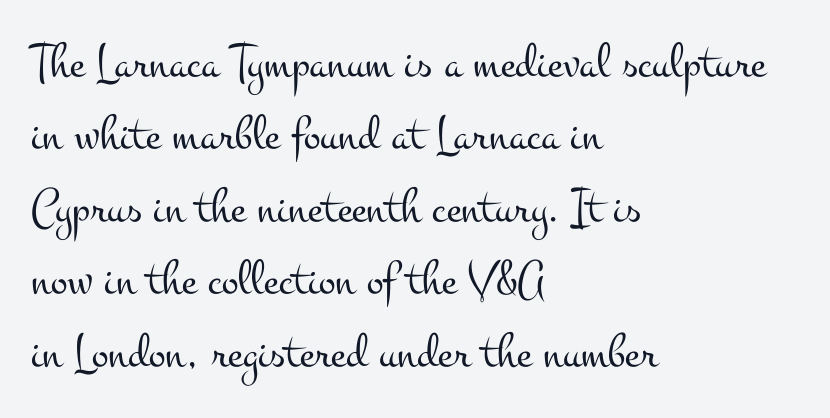
The ragged edge is on the right, which tells us the setting is flush left. Letter spacing: default. Reading down the column, the eye jumps a familiar distance to each next line. The rendering shows small feet on the letterforms — a serif design.
